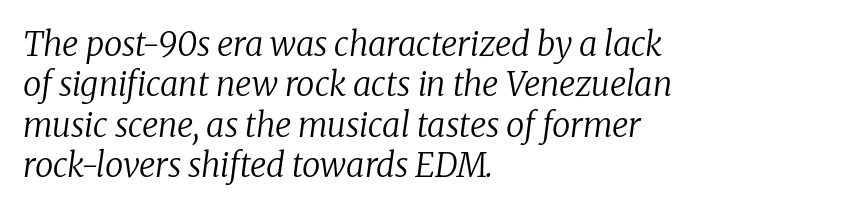
Q: Is the text bold? A: No.
Q: Is the text italic (slanted)? A: Yes, it leans right by about 8 degrees.
Q: Is the typeface a serif or a sans-serif typeface? A: Serif.
Q: Is the text underlined? A: No.
Q: How is the paragraph aligned? A: Left-aligned.
Q: Is the spacing between letters normal or unusually wide? A: Normal.
Q: Width (condensed, normal, or wide)? A: Normal.
Q: Stroke contrast? A: Low.
Q: x-height? A: Medium.
Q: Monospaced? A: No.
